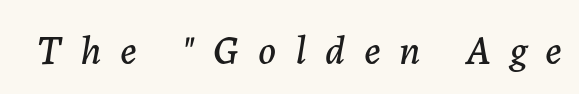
The specimen reads as italic at a glance. Display-style spreading of the glyphs; the letterfit is very open. Letters rest on an invisible, unmarked baseline. Is this a fixed-width face? No — the glyphs have proportional, varying widths.
